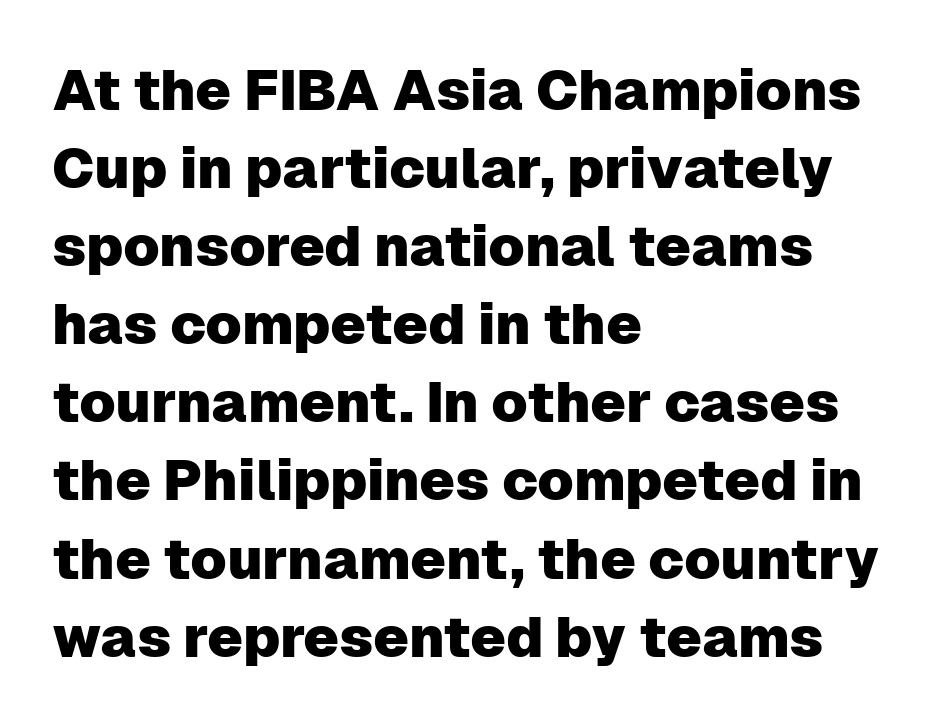
The specimen reads as upright at a glance. These lines keep a tight, regular rhythm from letter to letter. All the whitespace from short lines collects on the right. Regular leading. Descender tails drop into unmarked territory.
